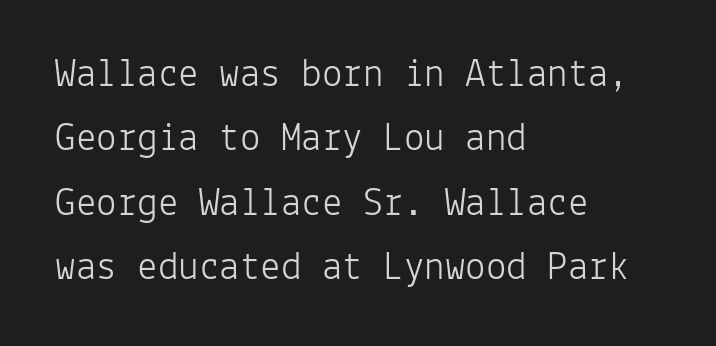
{"serif": "no", "italic": "no", "bold": "no", "weight": "light", "width": "normal", "stroke_contrast": "low", "x_height": "medium", "monospaced": "yes", "underline": "no", "align": "left", "line_spacing": "normal", "line_spacing_ratio": 1.57, "letter_spacing": "normal", "letter_spacing_em": 0.0, "glyph_px": 41}
